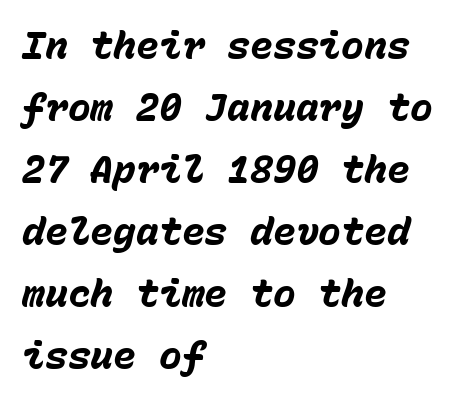
{"italic": "yes", "lean": "right", "slant_degrees": 15, "bold": "yes", "weight": "heavy", "width": "normal", "stroke_contrast": "low", "x_height": "medium", "monospaced": "yes", "underline": "no", "align": "left", "line_spacing": "normal", "line_spacing_ratio": 1.63, "letter_spacing": "normal", "letter_spacing_em": 0.0, "glyph_px": 38}
